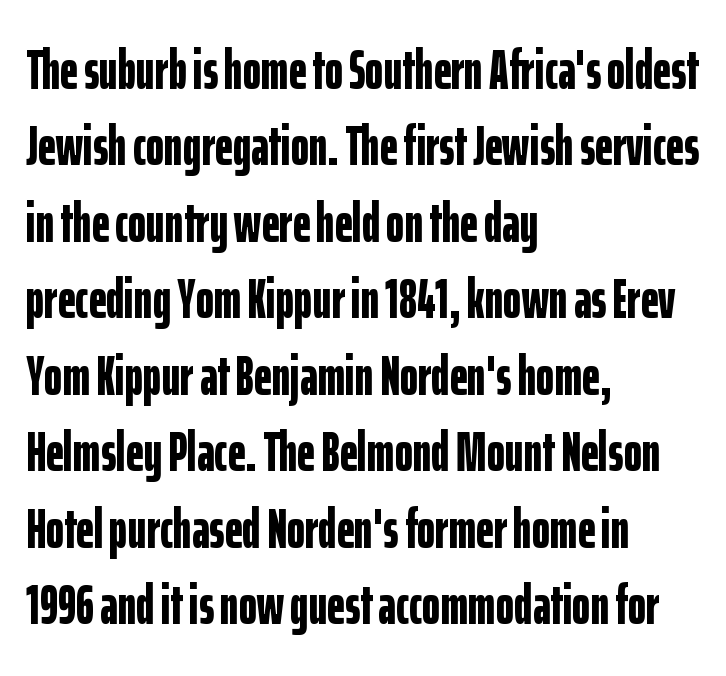
Q: Is the text bold? A: Yes.
Q: Is the text italic (slanted)? A: No, it is upright.
Q: Is the typeface a serif or a sans-serif typeface? A: Sans-serif.
Q: Is the text underlined? A: No.
Q: How is the paragraph aligned? A: Left-aligned.
Q: Is the spacing between letters normal or unusually wide? A: Normal.
Q: Is the spacing between lines tight, normal or loose? A: Normal.
Q: Width (condensed, normal, or wide)? A: Condensed.
Q: Stroke contrast? A: Low.
Q: x-height? A: Medium.
Q: Monospaced? A: No.
